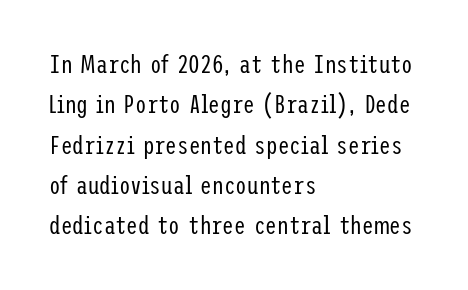
Check the space under the baseline: it is left empty. The type sits square on the baseline with zero lean. Line spacing here is normal. Casual observation: everything's shoved over to the left. Honestly, the letter spacing is just normal — you wouldn't notice it.
